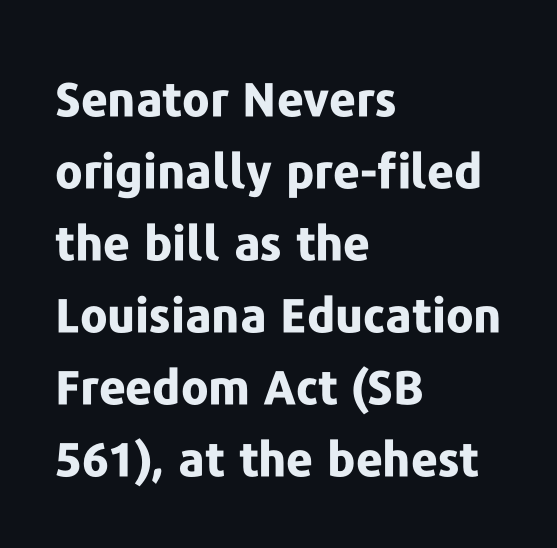
Q: Is the text bold? A: Yes.
Q: Is the text italic (slanted)? A: No, it is upright.
Q: Is the typeface a serif or a sans-serif typeface? A: Sans-serif.
Q: Is the text underlined? A: No.
Q: How is the paragraph aligned? A: Left-aligned.
Q: Is the spacing between letters normal or unusually wide? A: Normal.
Q: Is the spacing between lines tight, normal or loose? A: Normal.
Q: Width (condensed, normal, or wide)? A: Normal.
Q: Stroke contrast? A: Low.
Q: x-height? A: Medium.
Q: Monospaced? A: No.
